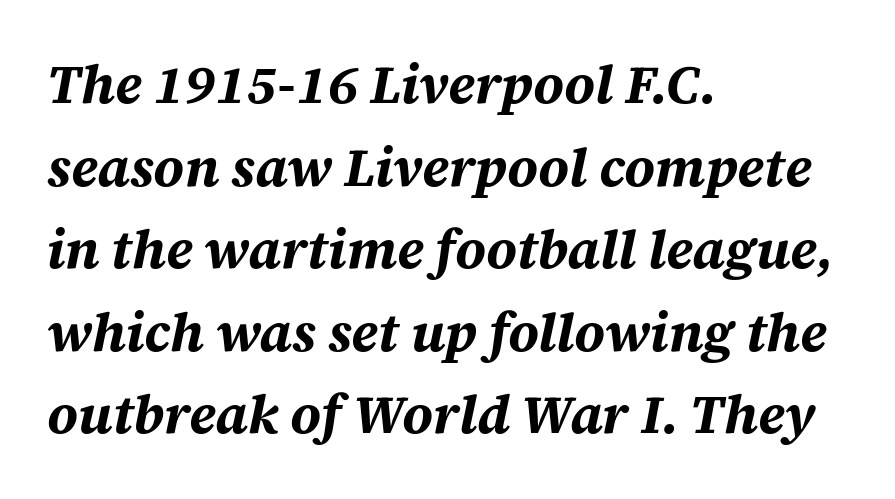
Notice how the stems are inclined rather than vertical — that's the hallmark of italics. Horizontal alignment here is leftward, the default for most running prose. One glance says typical: line gaps are just what's usual. Check under the words: just untouched page. These lines are rendered in a variable-pitch font. Look at the stroke-to-counter ratio: heavy, a bold.
